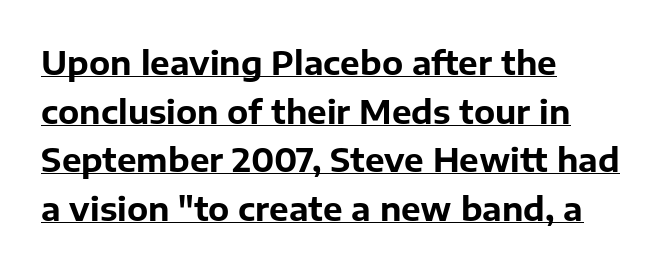
{"serif": "no", "italic": "no", "bold": "yes", "weight": "bold", "width": "normal", "stroke_contrast": "low", "x_height": "medium", "monospaced": "no", "underline": "yes", "align": "left", "line_spacing": "normal", "line_spacing_ratio": 1.47, "letter_spacing": "normal", "letter_spacing_em": 0.0, "glyph_px": 33}
